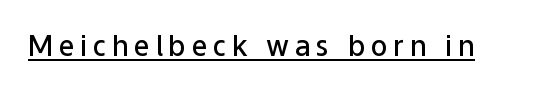
The image shows 28 px semibold sans-serif type, upright; set unusually wide letter spacing (+0.2 em), underlined; low stroke contrast and a medium x-height.
